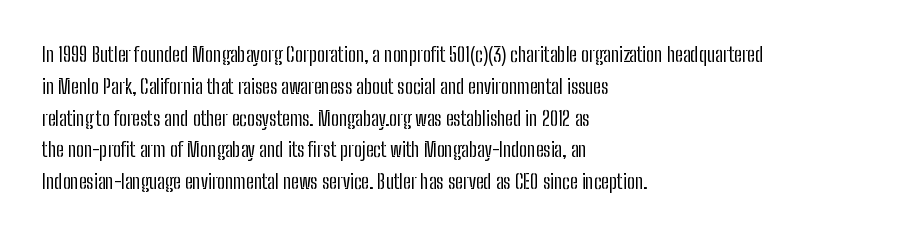
This is not heavy type; no bold has been used. Tracking here is standard; glyphs follow each other at the usual distance. Horizontal bands of white between lines are of average thickness. Underlining? Definitely not there. A student would call this left alignment; a typographer would say flush left, rag right.
